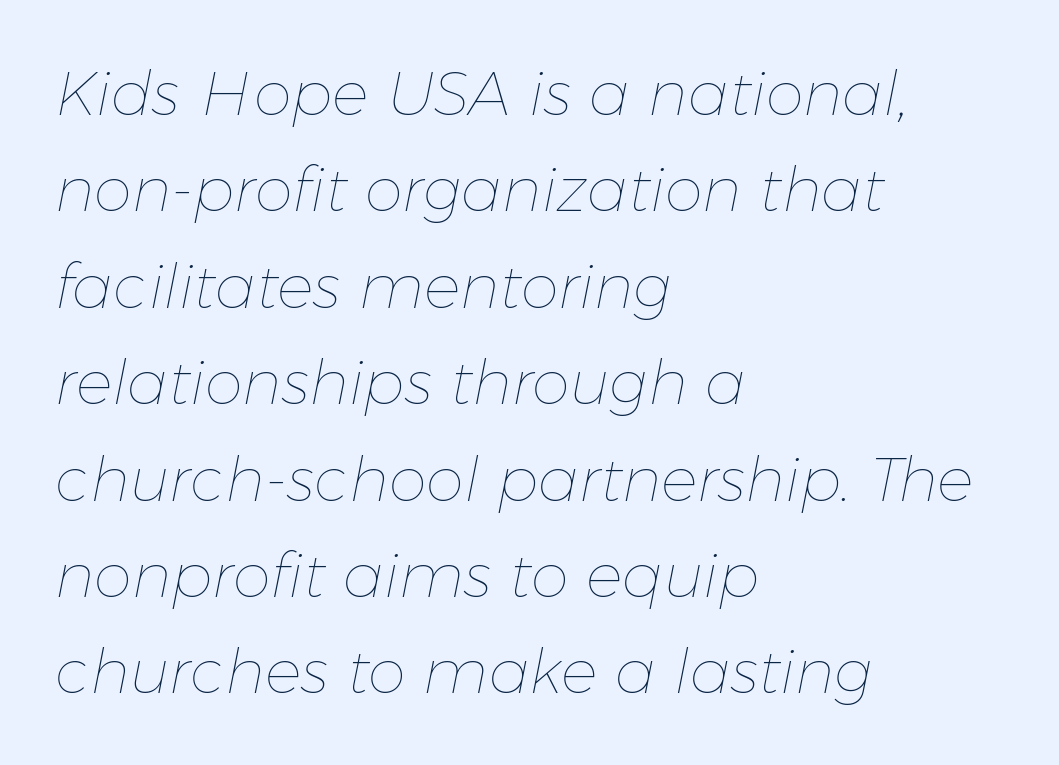
{"italic": "yes", "lean": "right", "slant_degrees": 11, "bold": "no", "weight": "thin", "width": "normal", "stroke_contrast": "low", "x_height": "medium", "monospaced": "no", "underline": "no", "align": "left", "line_spacing": "normal", "line_spacing_ratio": 1.58, "letter_spacing": "normal", "letter_spacing_em": 0.0, "glyph_px": 61}
